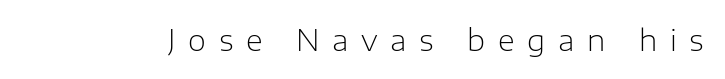
Q: Is the text bold? A: No.
Q: Is the text italic (slanted)? A: No, it is upright.
Q: Is the typeface a serif or a sans-serif typeface? A: Sans-serif.
Q: Is the text underlined? A: No.
Q: Is the spacing between letters normal or unusually wide? A: Unusually wide.
Q: Width (condensed, normal, or wide)? A: Normal.
Q: Stroke contrast? A: Low.
Q: x-height? A: Medium.
Q: Monospaced? A: No.
